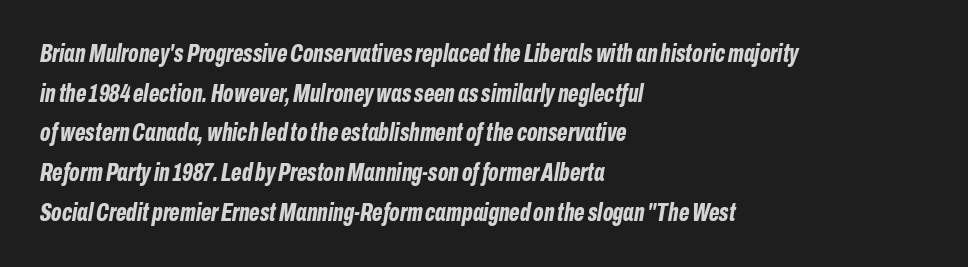
{"italic": "yes", "lean": "right", "slant_degrees": 10, "bold": "yes", "underline": "no", "align": "left", "line_spacing": "normal", "line_spacing_ratio": 1.59, "letter_spacing": "normal", "letter_spacing_em": 0.0, "glyph_px": 25}
